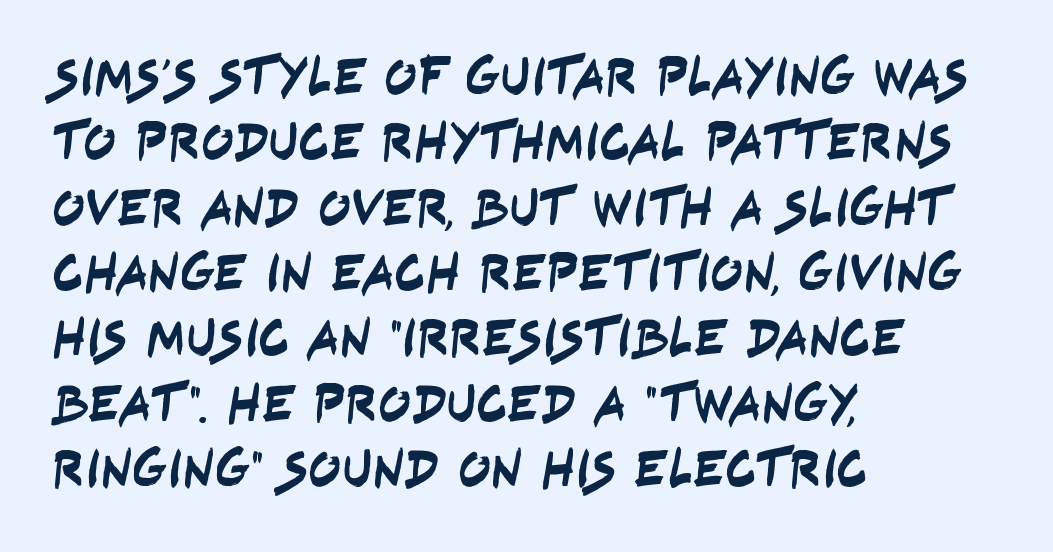
The image shows 54 px condensed sans-serif type; set left-aligned, line spacing 1.21x, normal letter spacing, not underlined; low stroke contrast and a large x-height.
